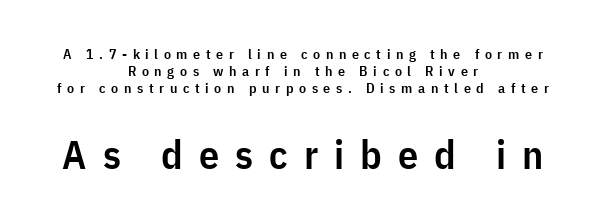
{"serif": "no", "italic": "no", "bold": "semi", "weight": "semibold", "width": "condensed", "stroke_contrast": "low", "x_height": "medium", "monospaced": "no", "underline": "no", "align": "center", "line_spacing_ratio": 1.23, "letter_spacing": "wide", "letter_spacing_em": 0.4, "larger_block": "second", "size_ratio": 2.86, "glyph_px": 40}
